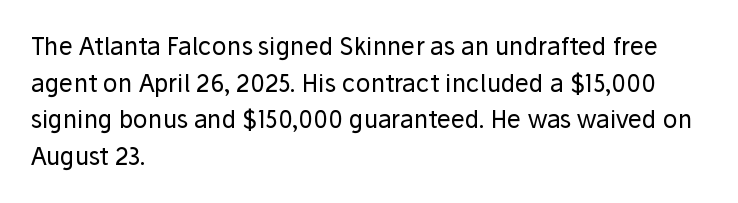
{"italic": "no", "bold": "no", "underline": "no", "align": "left", "line_spacing": "normal", "line_spacing_ratio": 1.53, "letter_spacing": "normal", "letter_spacing_em": 0.0, "glyph_px": 24}
